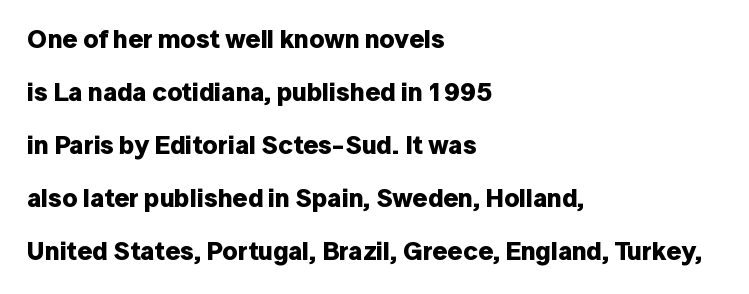
The image shows 26 px bold type, upright; set left-aligned, loose line spacing (2.04x), normal letter spacing, not underlined.
